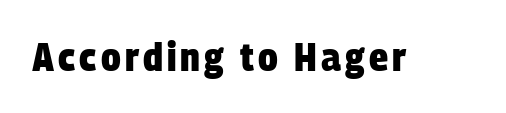
Q: Is the text bold? A: Yes.
Q: Is the typeface a serif or a sans-serif typeface? A: Sans-serif.
Q: Is the text underlined? A: No.
Q: Width (condensed, normal, or wide)? A: Condensed.
Q: Stroke contrast? A: Low.
Q: x-height? A: Large.
Q: Monospaced? A: No.
